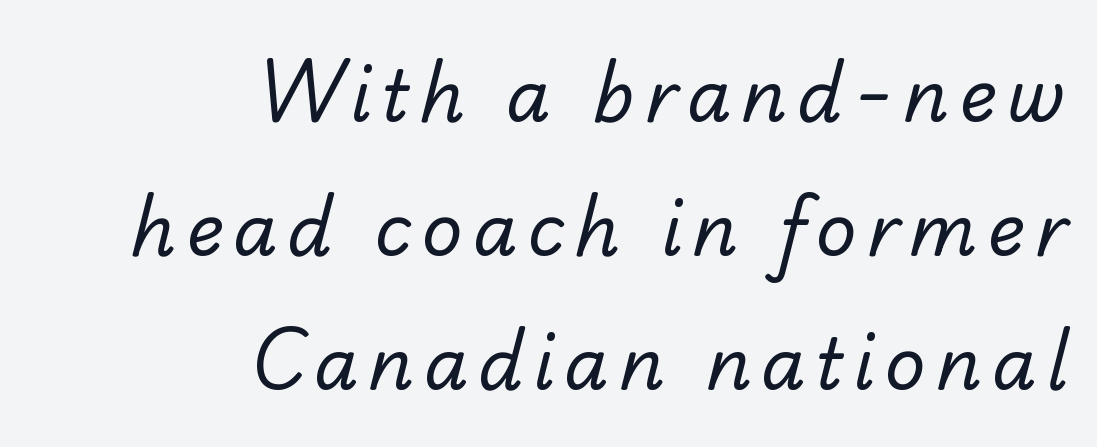
Q: Is the text bold? A: No.
Q: Is the typeface a serif or a sans-serif typeface? A: Sans-serif.
Q: Is the text underlined? A: No.
Q: How is the paragraph aligned? A: Right-aligned.
Q: Width (condensed, normal, or wide)? A: Normal.
Q: Stroke contrast? A: Low.
Q: x-height? A: Small.
Q: Monospaced? A: No.
